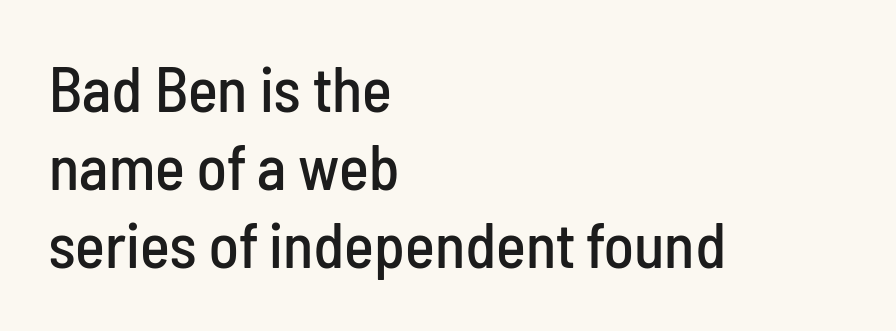
{"serif": "no", "italic": "no", "width": "condensed", "stroke_contrast": "low", "x_height": "medium", "monospaced": "no", "underline": "no", "align": "left", "line_spacing_ratio": 1.24, "letter_spacing": "normal", "letter_spacing_em": 0.0, "glyph_px": 63}
